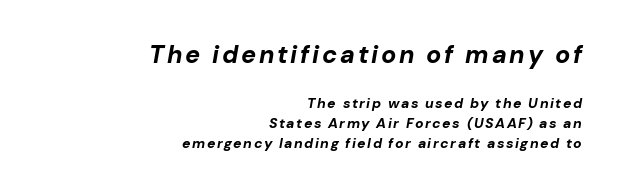
Tall strokes in this sample are angled rather than plumb. All the whitespace from short lines collects on the left. Notice how descenders clear the ascenders below comfortably — that's standard leading. Bare-footed words on every line.
